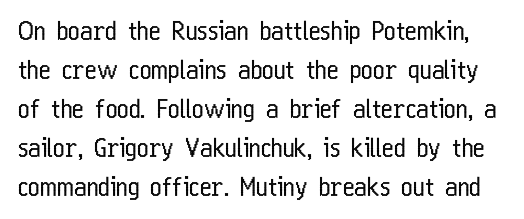
Q: Is the text bold? A: No.
Q: Is the text italic (slanted)? A: No, it is upright.
Q: Is the text underlined? A: No.
Q: Is the spacing between letters normal or unusually wide? A: Normal.
Q: Is the spacing between lines tight, normal or loose? A: Normal.
